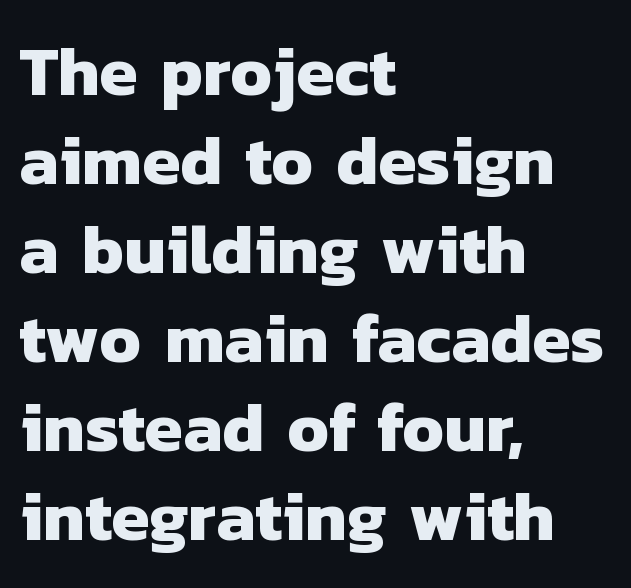
Q: Is the text bold? A: Yes.
Q: Is the typeface a serif or a sans-serif typeface? A: Sans-serif.
Q: Is the text underlined? A: No.
Q: How is the paragraph aligned? A: Left-aligned.
Q: Is the spacing between letters normal or unusually wide? A: Normal.
Q: Is the spacing between lines tight, normal or loose? A: Normal.
Q: Width (condensed, normal, or wide)? A: Normal.
Q: Stroke contrast? A: Low.
Q: x-height? A: Medium.
Q: Monospaced? A: No.
